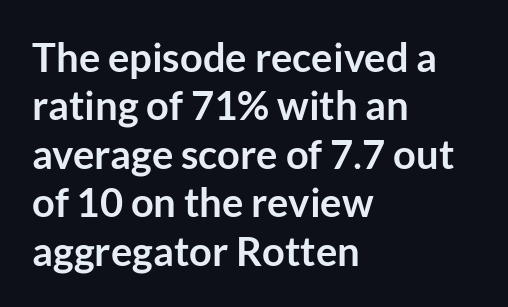
Looks like regular typesetting: each glyph gets only the width it needs. Letterform terminals end flat and unadorned throughout the passage. A typesetter would call this zero additional tracking. A bare baseline throughout the passage. Short and long lines alike share a common starting point at left. Unlike italic type, these characters show no tilt at all.
